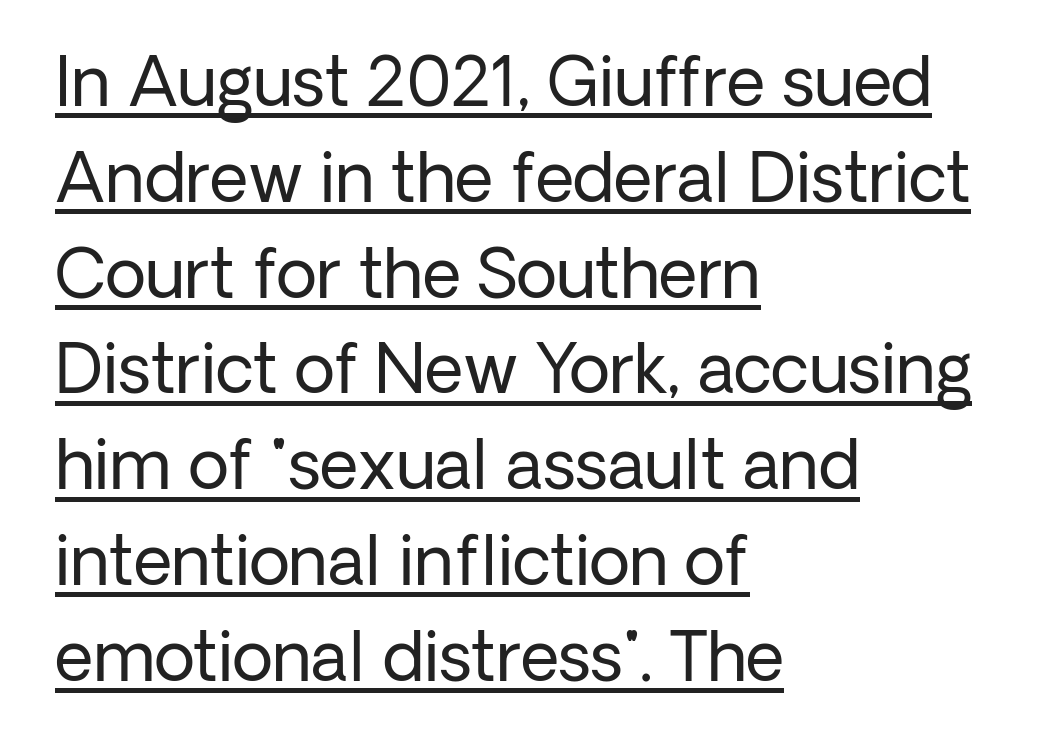
The image shows 67 px regular-weight sans-serif type, upright; set left-aligned, normal line spacing (1.43x), normal letter spacing, underlined; low stroke contrast and a medium x-height.
